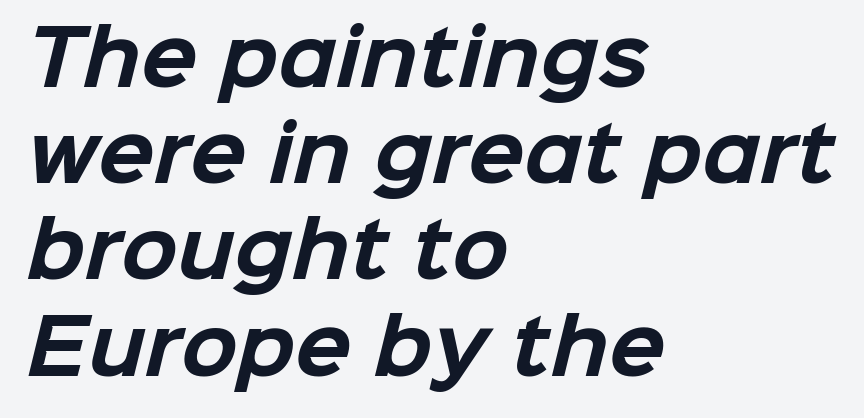
{"serif": "no", "bold": "yes", "weight": "bold", "width": "normal", "stroke_contrast": "low", "x_height": "medium", "monospaced": "no", "underline": "no", "align": "left", "line_spacing": "normal", "line_spacing_ratio": 1.3, "letter_spacing": "normal", "letter_spacing_em": 0.0, "glyph_px": 74}
